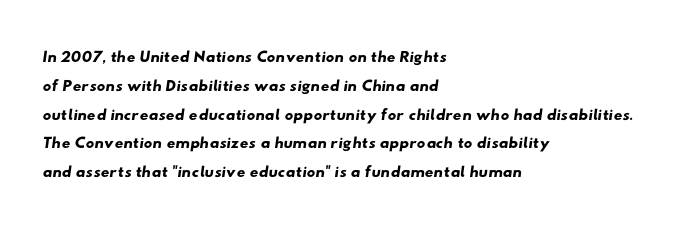
The image shows 24 px text type; set left-aligned, line spacing 1.2x, normal letter spacing, not underlined.
